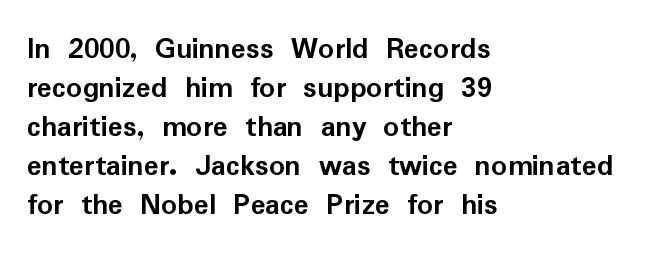
The image shows 31 px semibold sans-serif type, upright; set left-aligned, normal line spacing (1.26x), normal letter spacing, not underlined; low stroke contrast and a medium x-height.
